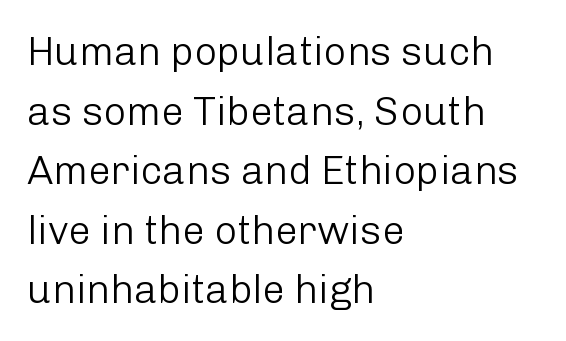
{"serif": "no", "italic": "no", "bold": "no", "weight": "light", "width": "normal", "stroke_contrast": "low", "x_height": "medium", "monospaced": "no", "underline": "no", "align": "left", "line_spacing": "normal", "line_spacing_ratio": 1.49, "letter_spacing": "normal", "letter_spacing_em": 0.0, "glyph_px": 40}
